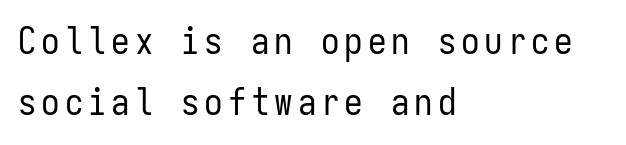
The paragraph shown leans on its left margin. The rendering uses typewriter-style spacing with identical character cells. Bare-footed words on every line. Vertical spacing — default. Unlike italic type, these characters show no tilt at all. Nothing heavy about these letters — not bold at all.
